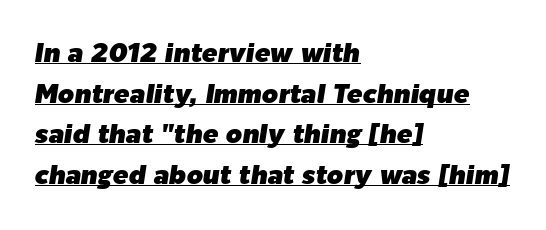
Q: Is the text italic (slanted)? A: Yes, it leans right by about 9 degrees.
Q: Is the text underlined? A: Yes.
Q: How is the paragraph aligned? A: Left-aligned.
Q: Is the spacing between letters normal or unusually wide? A: Normal.
Q: Is the spacing between lines tight, normal or loose? A: Normal.
